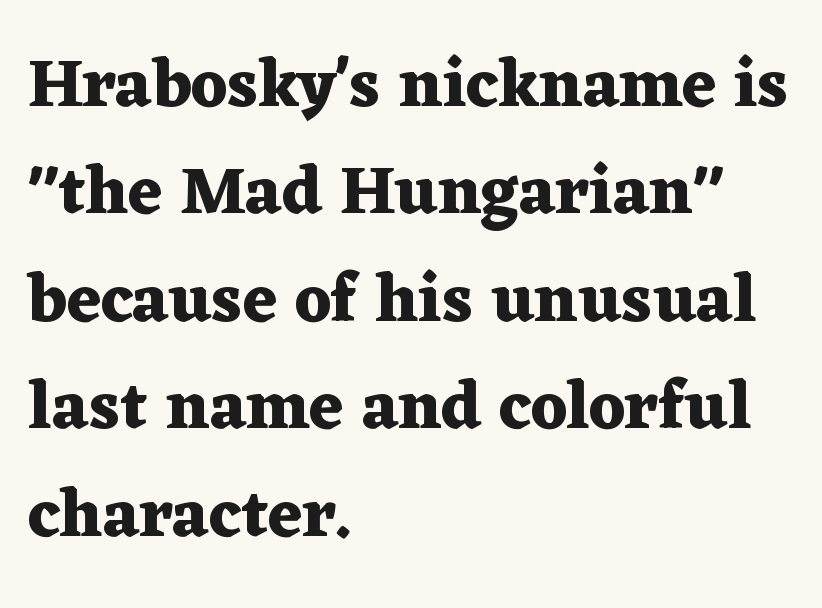
The image shows 68 px heavy, wide serif type, upright; set left-aligned, normal line spacing (1.58x), normal letter spacing, not underlined; medium stroke contrast and a medium x-height.
